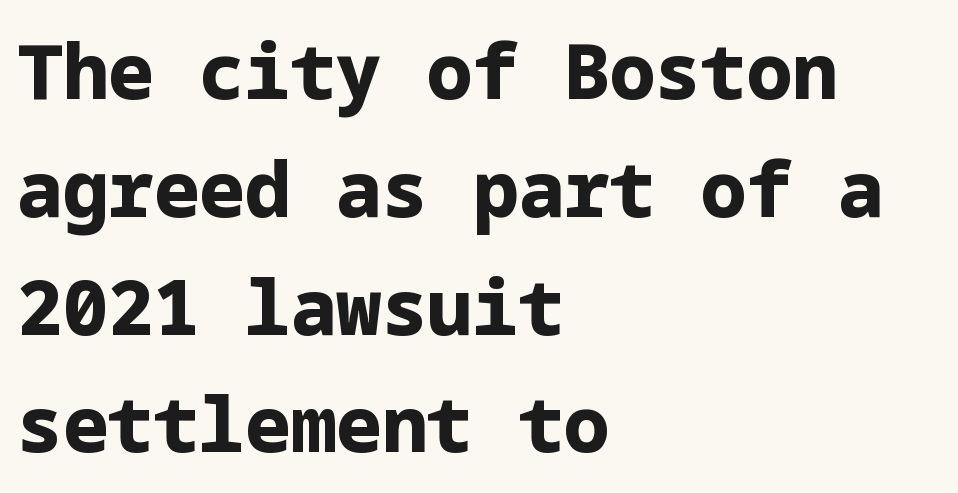
The face used here is rendered with its standard letterfit. The paragraph shown leans on its left margin. Interline gaps are of average width in this sample. Is this a sans? Yes — the strokes have no serifs.
